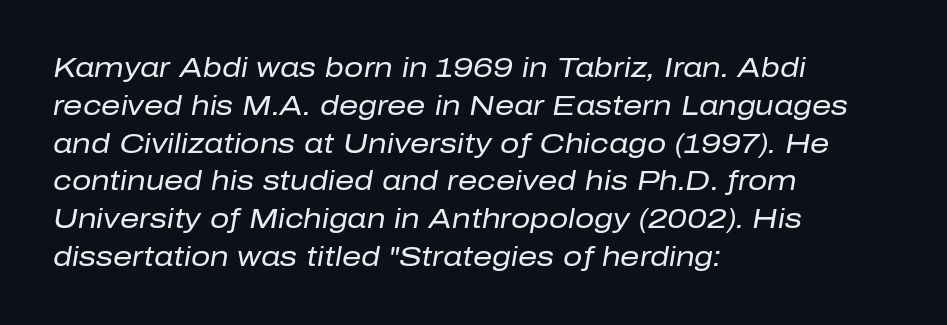
{"italic": "yes", "lean": "right", "slant_degrees": 10, "bold": "no", "underline": "no", "align": "left", "line_spacing": "normal", "line_spacing_ratio": 1.4, "letter_spacing": "normal", "letter_spacing_em": 0.0, "glyph_px": 27}
